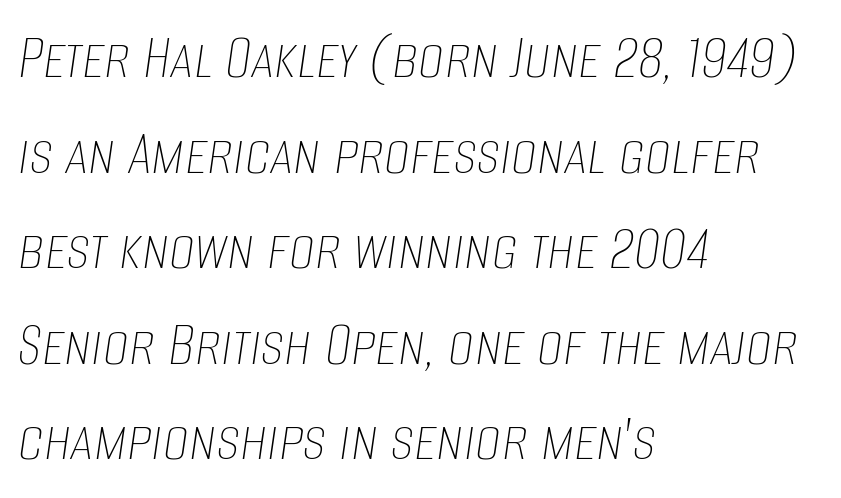
Q: Is the text bold? A: No.
Q: Is the text italic (slanted)? A: Yes, it leans right by about 8 degrees.
Q: Is the text underlined? A: No.
Q: How is the paragraph aligned? A: Left-aligned.
Q: Is the spacing between letters normal or unusually wide? A: Normal.
Q: Is the spacing between lines tight, normal or loose? A: Normal.
Q: Width (condensed, normal, or wide)? A: Condensed.
Q: Stroke contrast? A: Low.
Q: x-height? A: Large.
Q: Monospaced? A: No.
